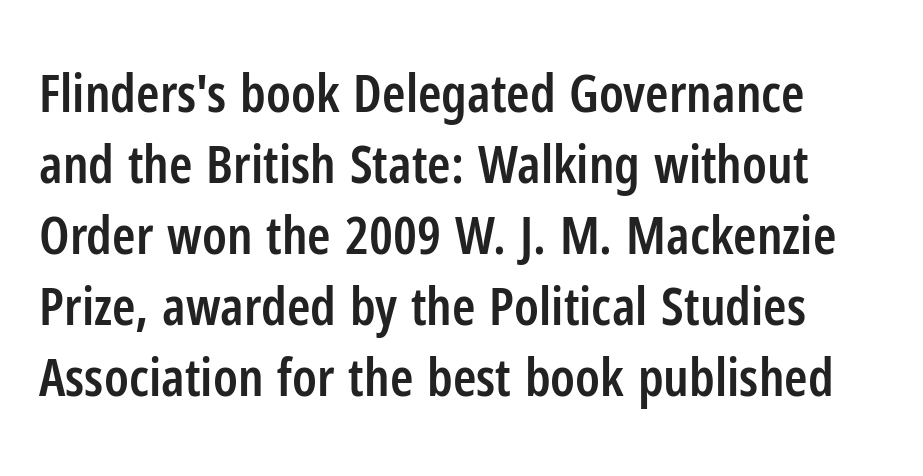
Designer's note — italics off, roman on. The line-height multiplier appears to be the usual default. The baseline area is clear. Nothing unusual about the tracking: characters are spaced as the font intends.
